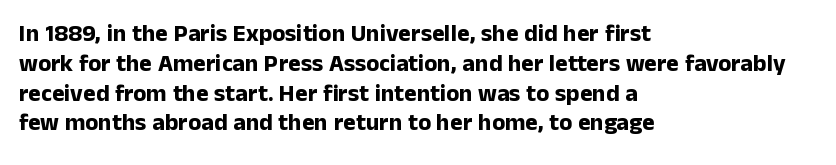
{"italic": "no", "bold": "yes", "underline": "no", "align": "left", "line_spacing_ratio": 1.24, "letter_spacing": "normal", "letter_spacing_em": 0.0, "glyph_px": 24}
